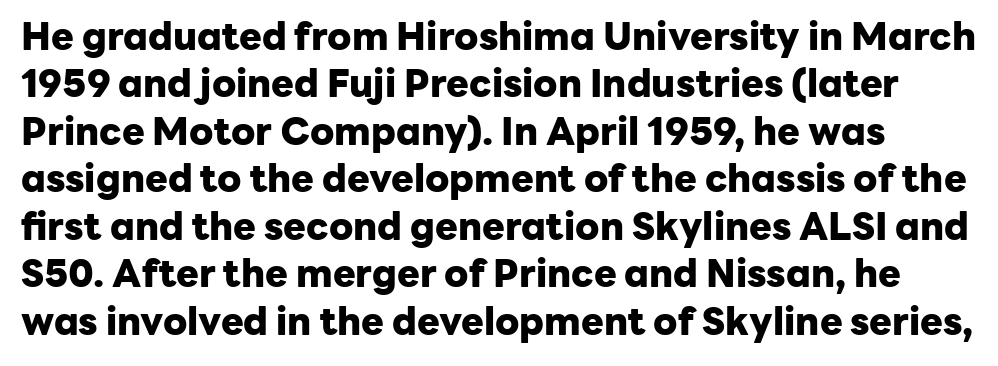
The space between consecutive lines is moderate. The type is set solid horizontally, with unmodified tracking. Type without underlining. How heavy is the stroke? Heavy — this is a bold. It's the straight-up-and-down kind of type.
